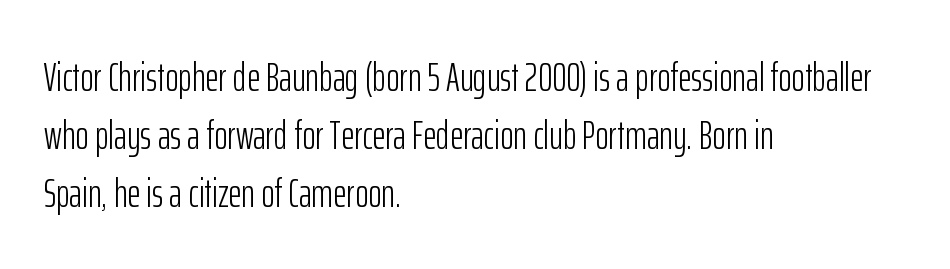
Nothing unusual about the tracking: characters are spaced as the font intends. Where is the straight margin? On the left. The letters stand upright; this is a roman face. Is the stroke heavy? The answer is a plain regular-or-lighter.
